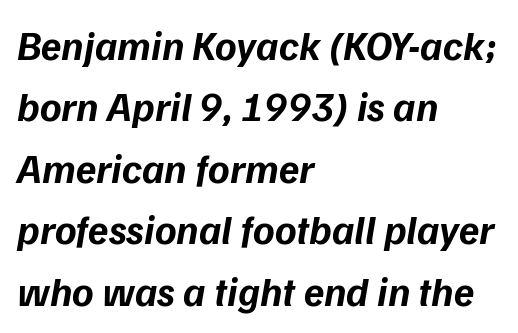
A sans-serif font was chosen for this passage. The letterforms sit shoulder to shoulder at normal distance. Here the designer chose a conventional face with non-uniform glyph widths. The space beneath each line is pristine and unruled. Notice how the passage keeps a crisp vertical edge on the left only. The vertical gap from one line to the next is medium.
